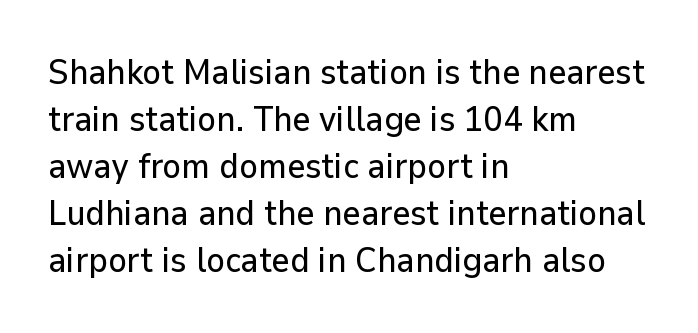
Q: Is the text italic (slanted)? A: No, it is upright.
Q: Is the typeface a serif or a sans-serif typeface? A: Sans-serif.
Q: Is the text underlined? A: No.
Q: How is the paragraph aligned? A: Left-aligned.
Q: Is the spacing between letters normal or unusually wide? A: Normal.
Q: Is the spacing between lines tight, normal or loose? A: Normal.
Q: Width (condensed, normal, or wide)? A: Normal.
Q: Stroke contrast? A: Low.
Q: x-height? A: Medium.
Q: Monospaced? A: No.
